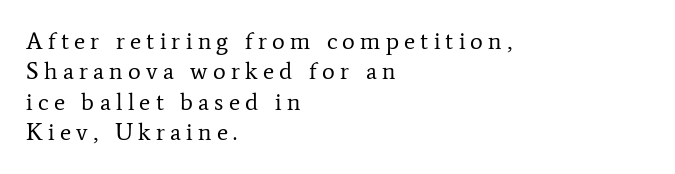
{"italic": "no", "bold": "no", "underline": "no", "align": "left", "line_spacing": "normal", "line_spacing_ratio": 1.27, "letter_spacing": "wide", "letter_spacing_em": 0.22, "glyph_px": 24}
